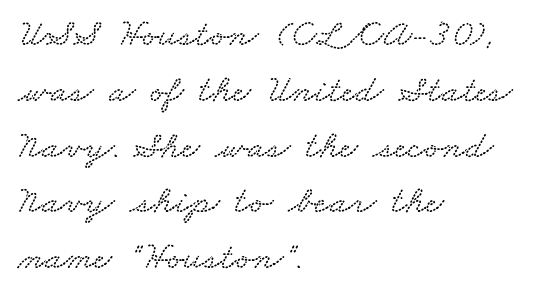
The image shows 39 px wide type; set left-aligned, normal line spacing (1.43x), normal letter spacing, not underlined; low stroke contrast and a small x-height.
